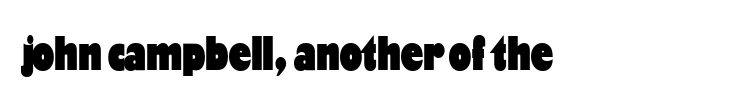
Q: Is the text bold? A: Yes.
Q: Is the text italic (slanted)? A: No, it is upright.
Q: Is the typeface a serif or a sans-serif typeface? A: Sans-serif.
Q: Is the text underlined? A: No.
Q: Is the spacing between letters normal or unusually wide? A: Normal.
Q: Width (condensed, normal, or wide)? A: Condensed.
Q: Stroke contrast? A: Low.
Q: x-height? A: Medium.
Q: Monospaced? A: No.
